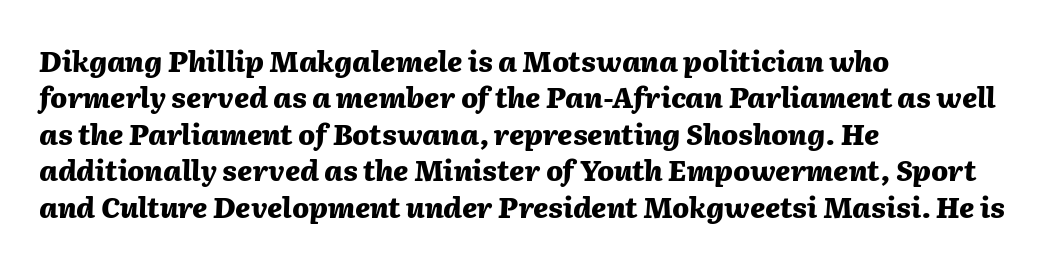
The letters are slanted; this is an italic face. Decoration check: the copy has no underline. The compositor pushed each line to the left boundary. On the weight axis this lands at bold, roughly 700. Compared with typical paragraphs, the rows here are spaced about the same.
